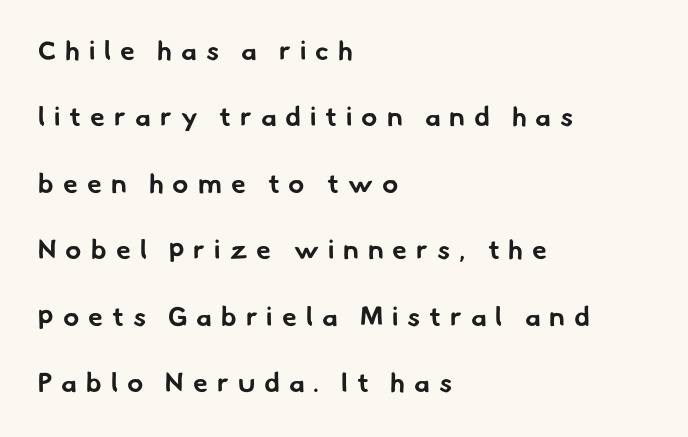
The passage shown has open, widely tracked lettering throughout. No word sits above an underline. Casual observation: everything's shoved over to the left. Vertically, the passage feels expansive, rows floating well apart. These lines carry a lot of weight — the face is fully bold.
